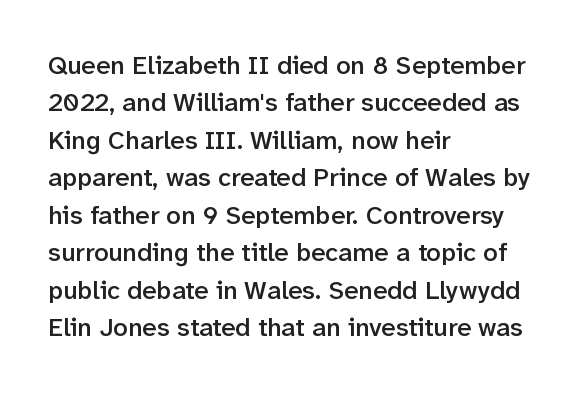
One-word summary of the alignment: left. A bit beefed up — I'd call it semibold rather than bold. Normally led — the rows are evenly, conventionally spaced. Bare-footed words on every line. If you drew a line through each stem, it would be perfectly vertical.
